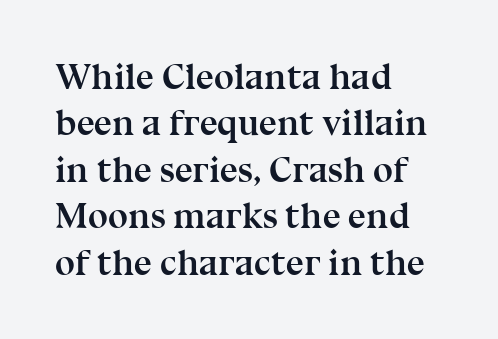
The image shows 36 px semibold serif type, upright; set left-aligned, normal line spacing (1.29x), normal letter spacing, not underlined; medium stroke contrast and a medium x-height.
